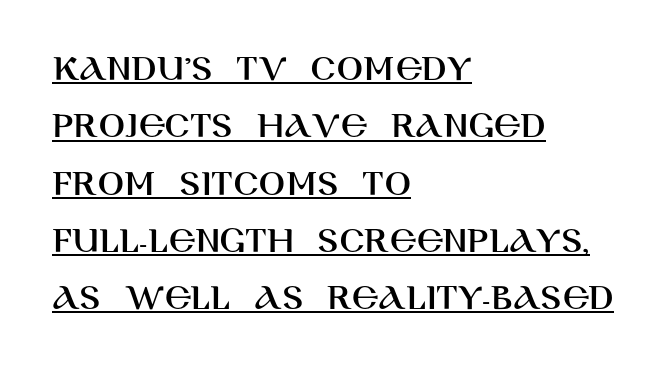
{"serif": "no", "italic": "no", "width": "normal", "stroke_contrast": "high", "x_height": "large", "monospaced": "no", "underline": "yes", "align": "left", "line_spacing": "normal", "line_spacing_ratio": 1.47, "letter_spacing": "normal", "letter_spacing_em": 0.0, "glyph_px": 39}
